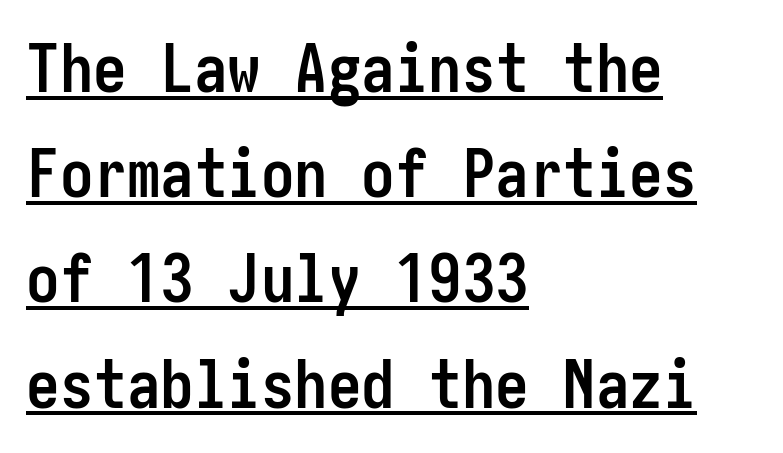
The image shows 67 px semibold, condensed sans-serif type, upright; set left-aligned, normal line spacing (1.57x), normal letter spacing, underlined; low stroke contrast and a medium x-height.
